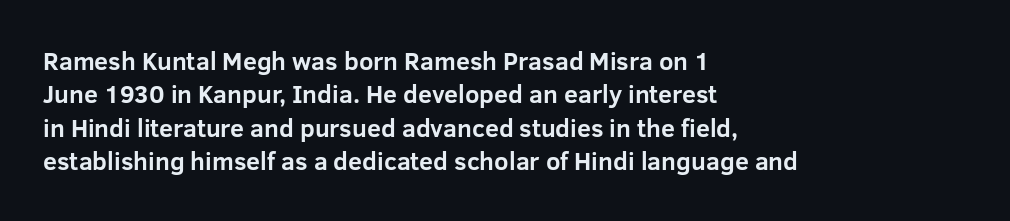
Notice how the passage keeps a crisp vertical edge on the left only. Ordinary non-slanted type is in use. This sample uses plain, unmodified letter spacing. Strong, thick strokes mark this as bold type. Normally led — the rows are evenly, conventionally spaced.
